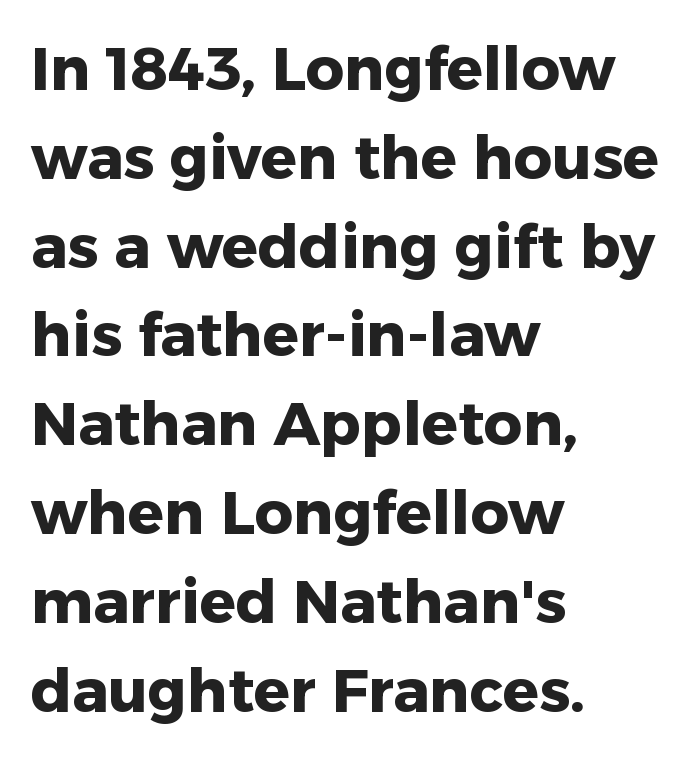
This sample uses a sans-serif face. The leading is moderate, giving the passage an even texture. The baseline area is clear. What stands out about the letter spacing? Nothing — it is the standard amount. Every character sits straight up, as roman type does. One-word summary of the alignment: left.
